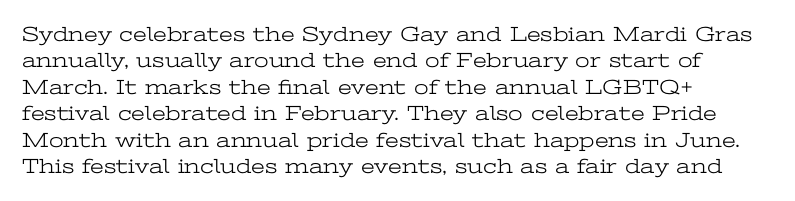
Q: Is the text bold? A: No.
Q: Is the text italic (slanted)? A: No, it is upright.
Q: Is the text underlined? A: No.
Q: How is the paragraph aligned? A: Left-aligned.
Q: Is the spacing between letters normal or unusually wide? A: Normal.
Q: Is the spacing between lines tight, normal or loose? A: Normal.
